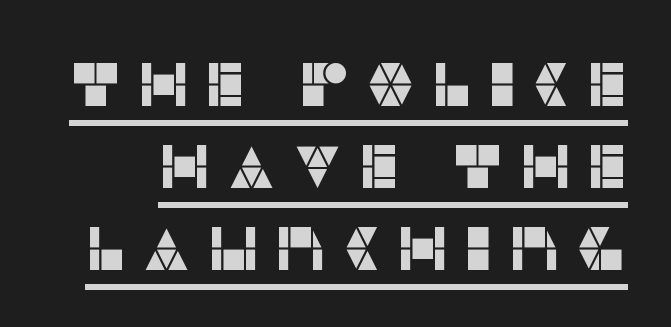
{"serif": "no", "italic": "no", "width": "normal", "stroke_contrast": "low", "x_height": "large", "monospaced": "no", "underline": "yes", "line_spacing": "normal", "line_spacing_ratio": 1.32, "letter_spacing": "wide", "letter_spacing_em": 0.24, "glyph_px": 62}
